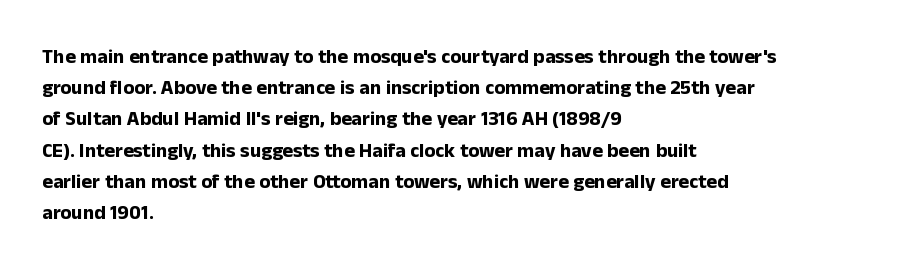
The image shows 20 px bold type, upright; set left-aligned, normal line spacing (1.56x), normal letter spacing, not underlined.
